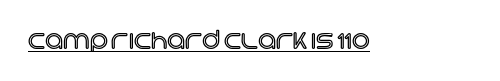
The image shows 25 px text type, upright; set normal letter spacing, underlined.
